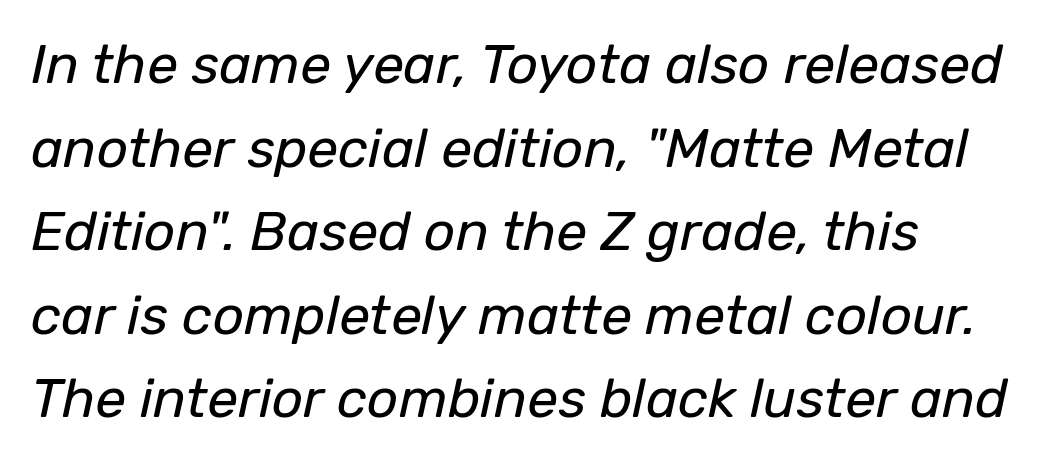
You could not count columns in this text — the font is proportionally spaced. Alignment: flush left. Heaviness? Minimal to ordinary, like unemphasized prose. Evenly set lines give the paragraph a standard silhouette. The foot of each line stays bare and open.
